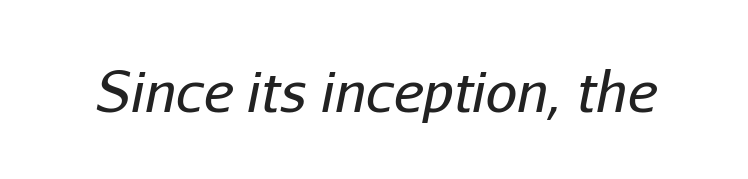
The image shows 56 px regular-weight type, italic (leaning right); set normal letter spacing, not underlined; low stroke contrast and a medium x-height.
